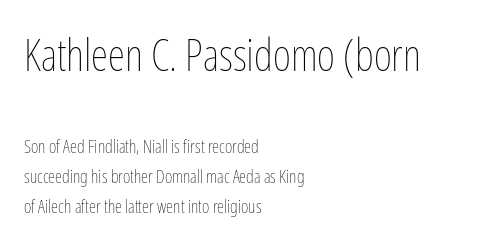
The space beneath each line is pristine and unruled. The lettering holds an erect, upright posture throughout. Line spacing here is normal. The characters are drawn with everyday or finer stroke widths. You could call the tracking neutral — neither tight nor loose.
